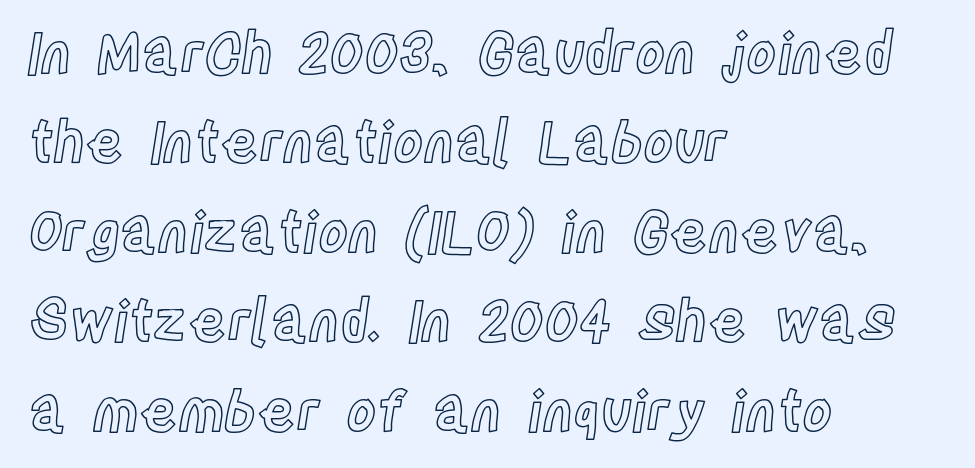
{"width": "condensed", "x_height": "large", "monospaced": "no", "underline": "no", "align": "left", "line_spacing": "normal", "line_spacing_ratio": 1.57, "letter_spacing": "normal", "letter_spacing_em": 0.0, "glyph_px": 57}
